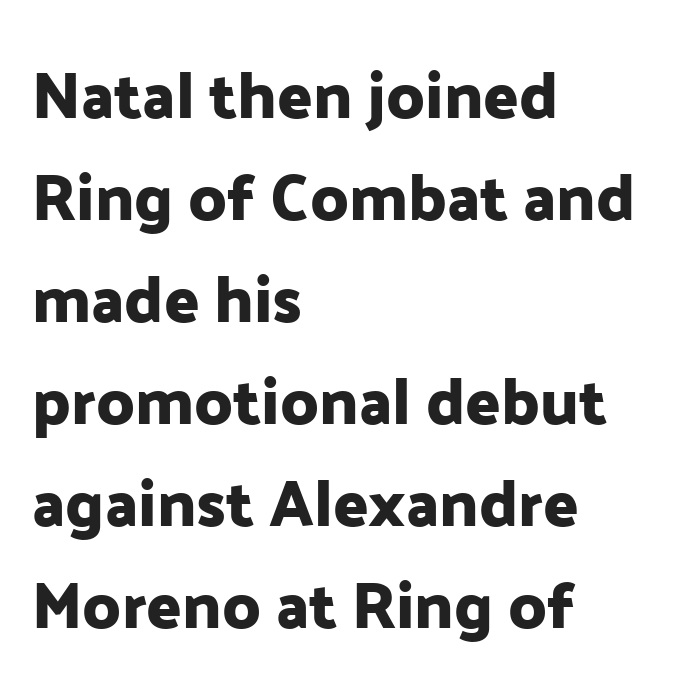
The image shows 65 px sans-serif type, upright; set left-aligned, normal line spacing (1.57x), normal letter spacing, not underlined; low stroke contrast and a medium x-height.
